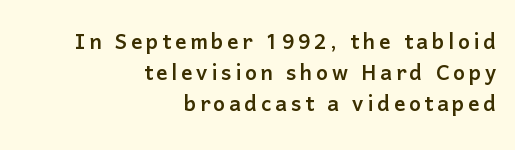
Q: Is the text italic (slanted)? A: No, it is upright.
Q: Is the typeface a serif or a sans-serif typeface? A: Sans-serif.
Q: Is the text underlined? A: No.
Q: How is the paragraph aligned? A: Right-aligned.
Q: Is the spacing between lines tight, normal or loose? A: Tight.
Q: Width (condensed, normal, or wide)? A: Normal.
Q: Stroke contrast? A: Low.
Q: x-height? A: Medium.
Q: Monospaced? A: No.
